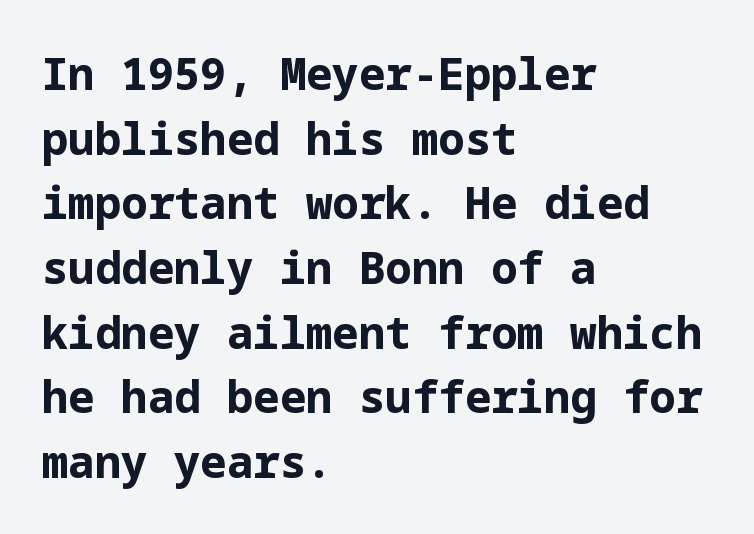
The image shows 44 px bold sans-serif type, upright; set left-aligned, normal line spacing (1.47x), normal letter spacing, not underlined; low stroke contrast and a medium x-height.
